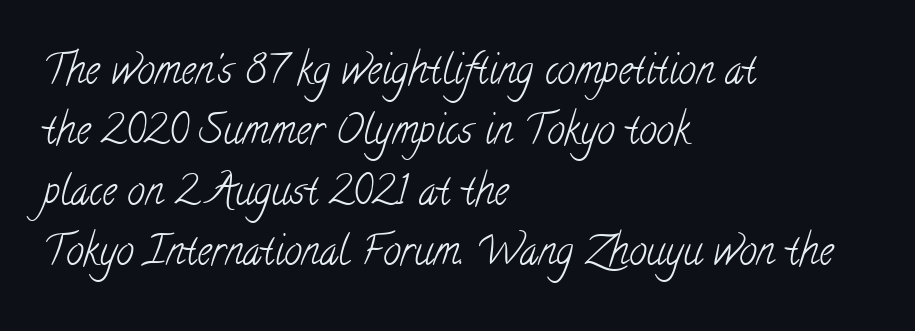
Q: Is the text bold? A: No.
Q: Is the typeface a serif or a sans-serif typeface? A: Serif.
Q: Is the text underlined? A: No.
Q: How is the paragraph aligned? A: Left-aligned.
Q: Is the spacing between letters normal or unusually wide? A: Normal.
Q: Is the spacing between lines tight, normal or loose? A: Normal.
Q: Width (condensed, normal, or wide)? A: Condensed.
Q: Stroke contrast? A: Low.
Q: x-height? A: Small.
Q: Monospaced? A: No.
